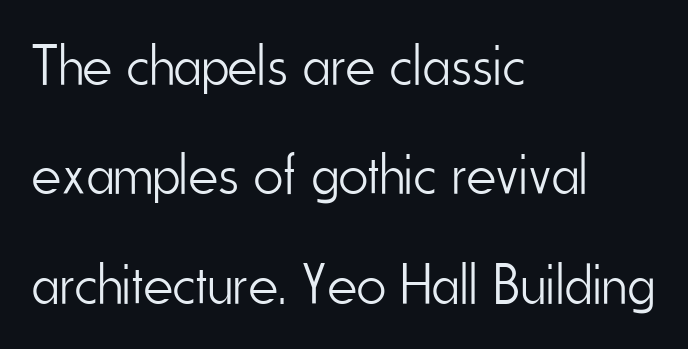
{"serif": "no", "italic": "no", "bold": "no", "weight": "light", "width": "condensed", "stroke_contrast": "low", "x_height": "small", "monospaced": "no", "underline": "no", "align": "left", "line_spacing": "loose", "line_spacing_ratio": 1.92, "letter_spacing": "normal", "letter_spacing_em": 0.0, "glyph_px": 57}
